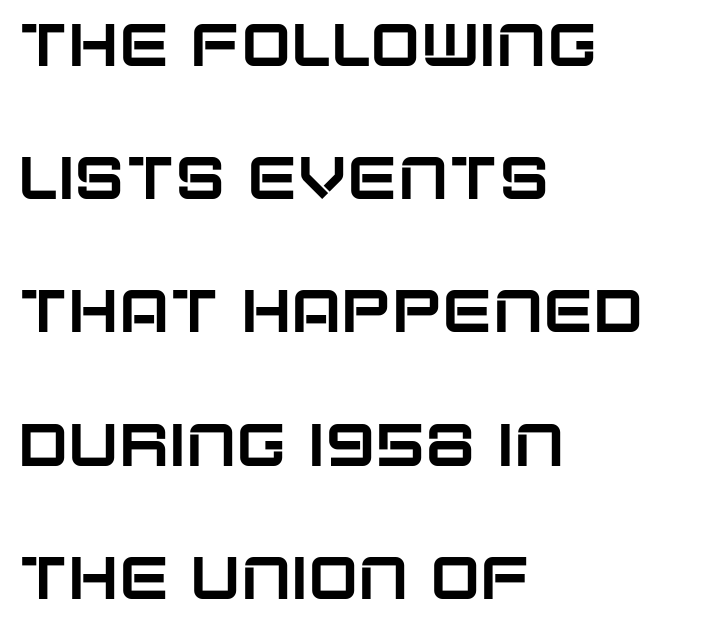
Q: Is the text italic (slanted)? A: No, it is upright.
Q: Is the typeface a serif or a sans-serif typeface? A: Sans-serif.
Q: Is the text underlined? A: No.
Q: How is the paragraph aligned? A: Left-aligned.
Q: Is the spacing between letters normal or unusually wide? A: Normal.
Q: Is the spacing between lines tight, normal or loose? A: Loose.
Q: Width (condensed, normal, or wide)? A: Normal.
Q: Stroke contrast? A: Low.
Q: x-height? A: Large.
Q: Monospaced? A: No.
